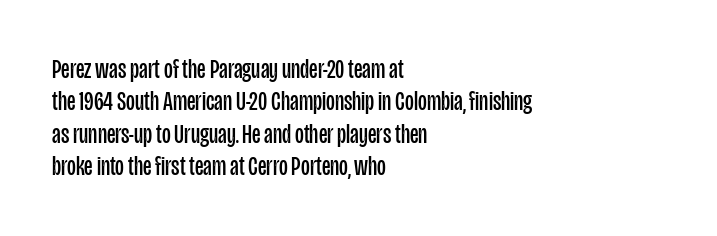
Q: Is the text bold? A: No.
Q: Is the text italic (slanted)? A: No, it is upright.
Q: Is the text underlined? A: No.
Q: How is the paragraph aligned? A: Left-aligned.
Q: Is the spacing between letters normal or unusually wide? A: Normal.
